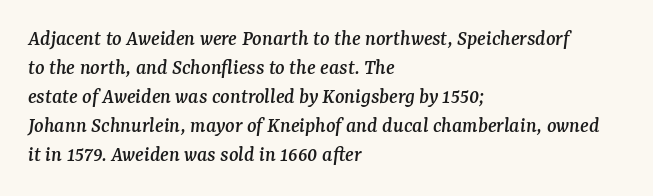
The lines are quadded left. Bare-footed words on every line. Horizontal bands of white between lines are of average thickness. The specimen reads as italic at a glance.
